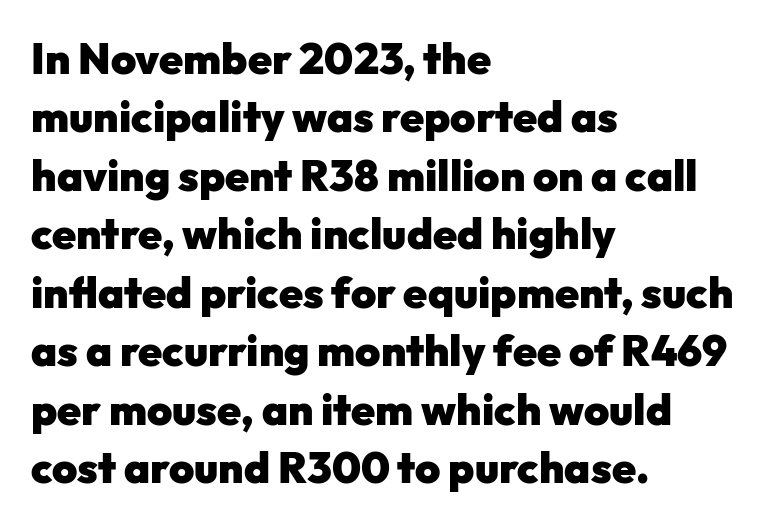
Do the characters align in a grid? No, the font is proportional. I'd describe the lettering as bold — thick and assertive. Rule under the text: the space is simply empty. The letters carry no serifs — their stems end cleanly without finishing strokes.
